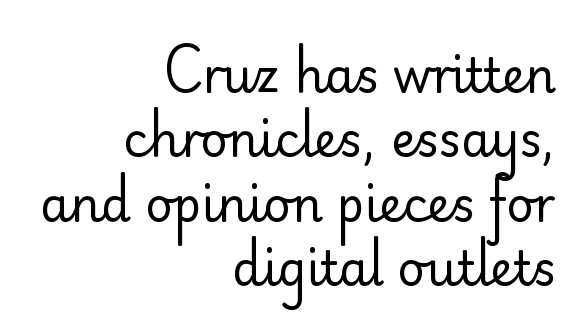
{"serif": "no", "italic": "no", "bold": "no", "weight": "regular", "width": "normal", "stroke_contrast": "low", "x_height": "small", "monospaced": "no", "underline": "no", "align": "right", "line_spacing": "normal", "line_spacing_ratio": 1.37, "letter_spacing": "normal", "letter_spacing_em": 0.0, "glyph_px": 47}
